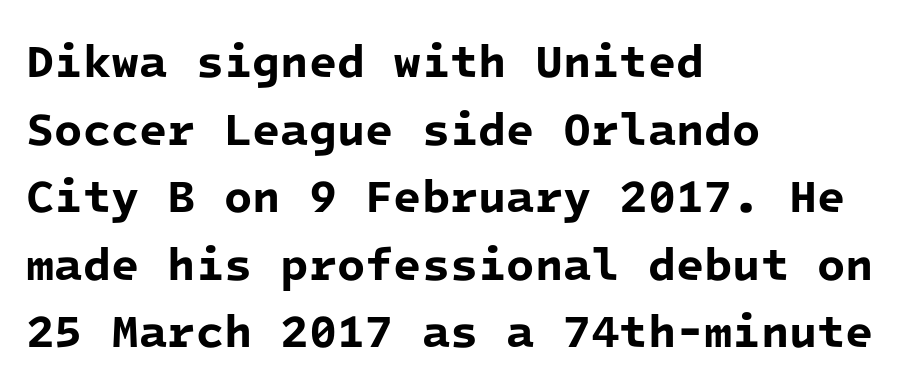
The image shows 46 px bold sans-serif type, monospaced; set left-aligned, normal line spacing (1.47x), normal letter spacing, not underlined; low stroke contrast and a medium x-height.
